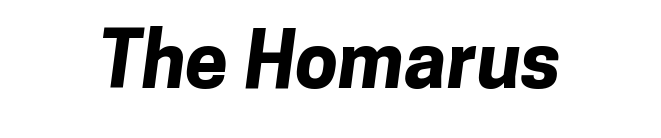
{"serif": "no", "bold": "yes", "weight": "bold", "width": "normal", "stroke_contrast": "low", "x_height": "medium", "monospaced": "no", "underline": "no", "letter_spacing": "normal", "letter_spacing_em": 0.0, "glyph_px": 77}
